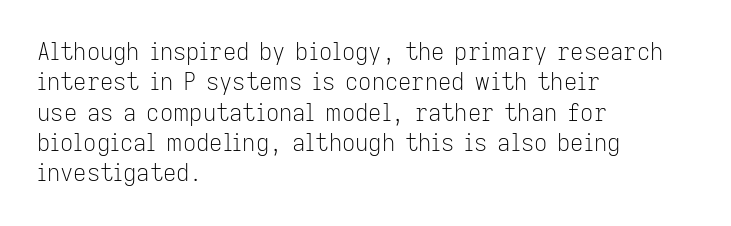
Q: Is the text bold? A: No.
Q: Is the text italic (slanted)? A: No, it is upright.
Q: Is the text underlined? A: No.
Q: How is the paragraph aligned? A: Left-aligned.
Q: Is the spacing between letters normal or unusually wide? A: Normal.
Q: Is the spacing between lines tight, normal or loose? A: Normal.
